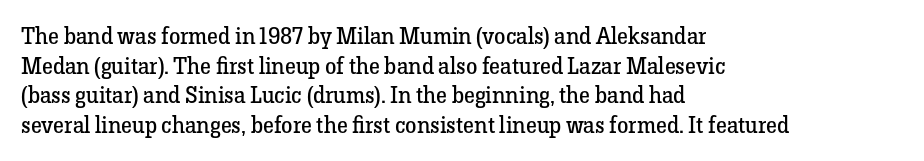
Q: Is the text bold? A: No.
Q: Is the text italic (slanted)? A: No, it is upright.
Q: Is the text underlined? A: No.
Q: How is the paragraph aligned? A: Left-aligned.
Q: Is the spacing between letters normal or unusually wide? A: Normal.
Q: Is the spacing between lines tight, normal or loose? A: Normal.
